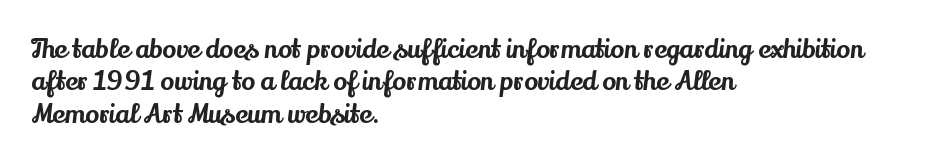
Q: Is the text italic (slanted)? A: Yes.
Q: Is the text underlined? A: No.
Q: How is the paragraph aligned? A: Left-aligned.
Q: Is the spacing between letters normal or unusually wide? A: Normal.
Q: Is the spacing between lines tight, normal or loose? A: Normal.
